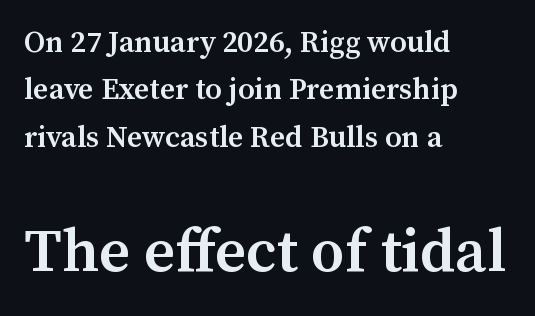
{"serif": "yes", "italic": "no", "bold": "semi", "weight": "semibold", "width": "normal", "stroke_contrast": "medium", "x_height": "medium", "monospaced": "no", "underline": "no", "align": "left", "line_spacing": "normal", "line_spacing_ratio": 1.58, "letter_spacing": "normal", "letter_spacing_em": 0.0, "larger_block": "second", "size_ratio": 2.03, "glyph_px": 61}
